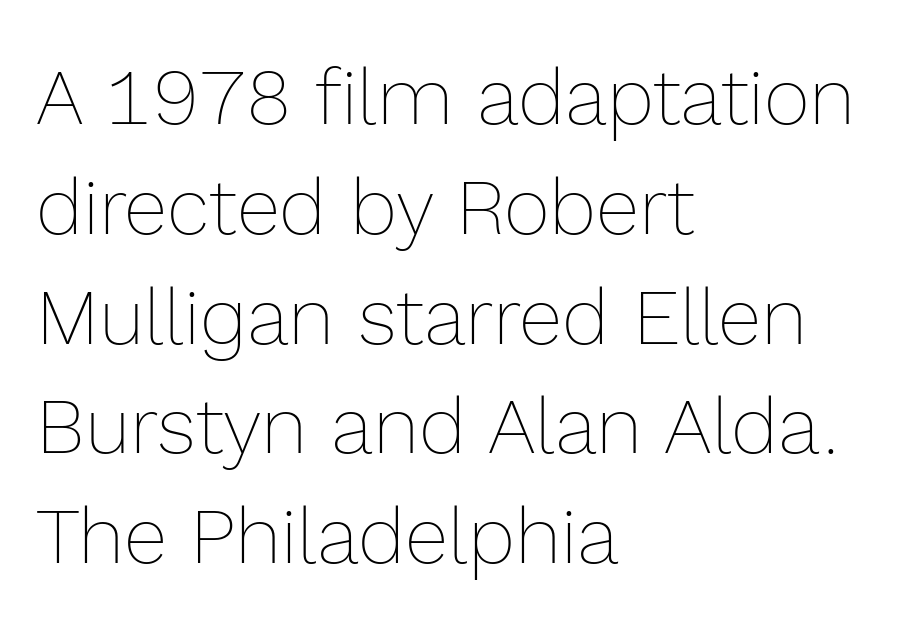
How are the letters spaced? Ordinarily, with no added tracking. Does the copy run flush right? No — it runs flush left. One glance says typical: line gaps are just what's usual. This reads as an unemphasized weight, regular at the heaviest.
